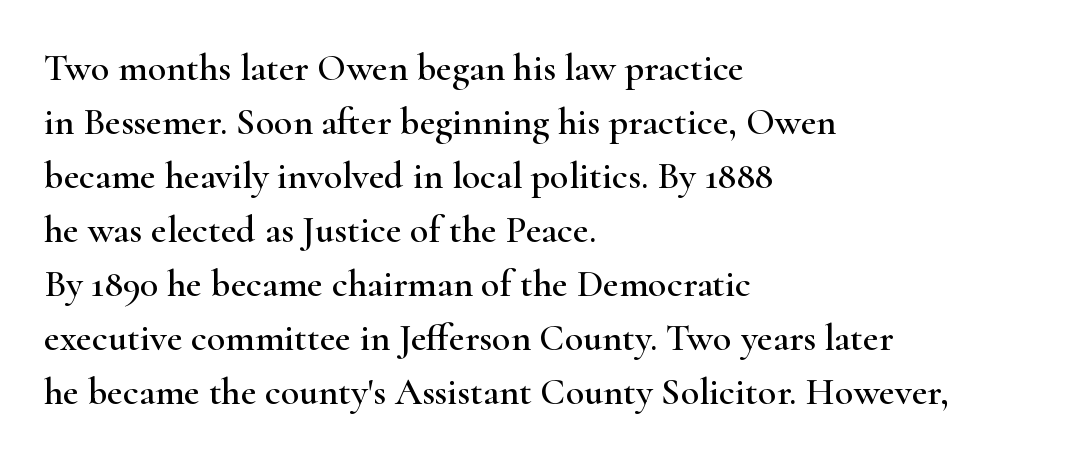
Spacing verdict: proportional, widths tailored to each character. Characters follow at the spacing the type designer built in. Honestly, there is no underline to notice here at all. This block has exactly the height ordinary leading produces. Regarding serifs, this sample has them.
